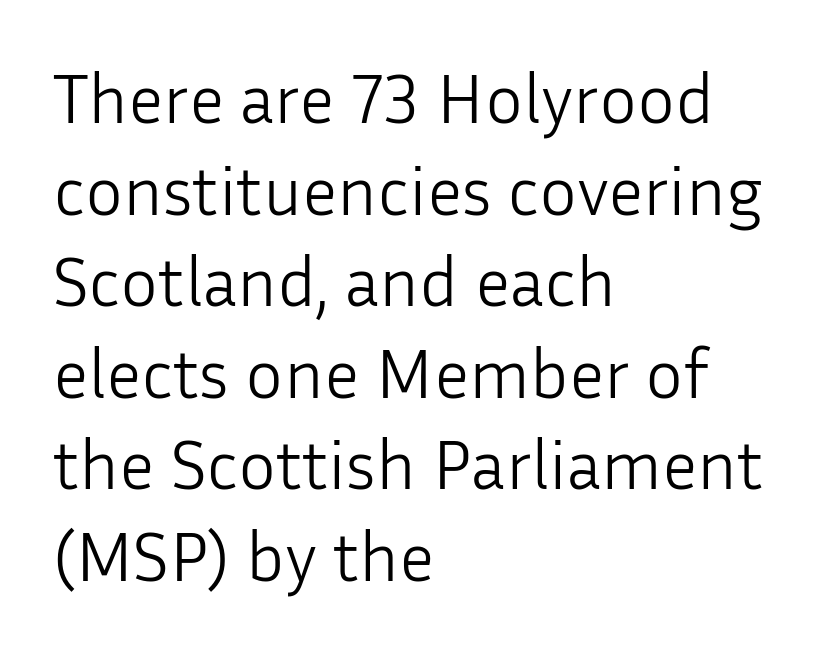
Q: Is the text bold? A: No.
Q: Is the text italic (slanted)? A: No, it is upright.
Q: Is the typeface a serif or a sans-serif typeface? A: Sans-serif.
Q: Is the text underlined? A: No.
Q: How is the paragraph aligned? A: Left-aligned.
Q: Is the spacing between letters normal or unusually wide? A: Normal.
Q: Is the spacing between lines tight, normal or loose? A: Normal.
Q: Width (condensed, normal, or wide)? A: Normal.
Q: Stroke contrast? A: Low.
Q: x-height? A: Medium.
Q: Monospaced? A: No.
